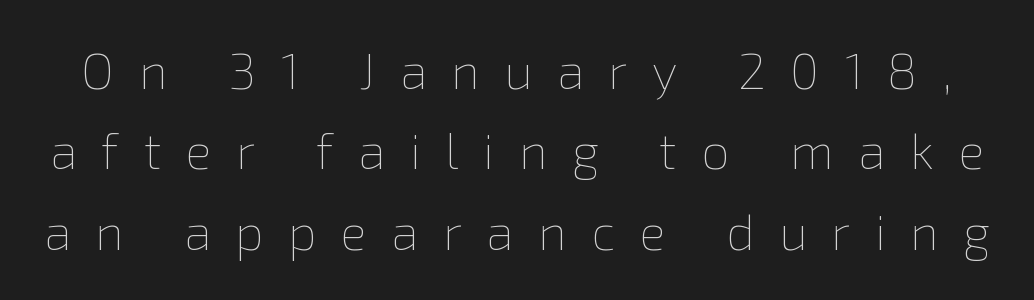
Q: Is the text bold? A: No.
Q: Is the text italic (slanted)? A: No, it is upright.
Q: Is the text underlined? A: No.
Q: Is the spacing between letters normal or unusually wide? A: Unusually wide.
Q: Is the spacing between lines tight, normal or loose? A: Normal.
Q: Width (condensed, normal, or wide)? A: Normal.
Q: x-height? A: Medium.
Q: Monospaced? A: No.
